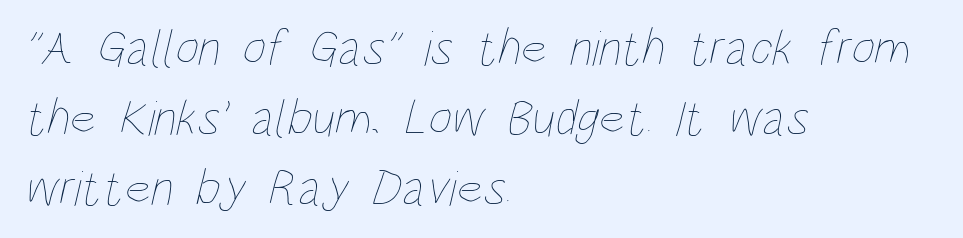
The image shows 51 px thin, condensed type; set left-aligned, normal line spacing (1.37x), normal letter spacing, not underlined; low stroke contrast and a large x-height.
